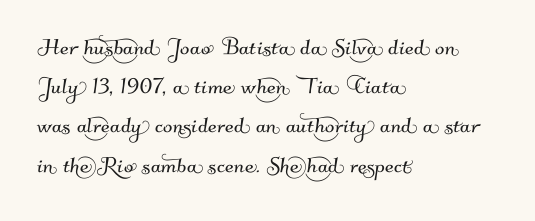
{"serif": "no", "width": "normal", "stroke_contrast": "medium", "x_height": "small", "monospaced": "no", "underline": "no", "align": "left", "line_spacing": "normal", "line_spacing_ratio": 1.4, "letter_spacing": "normal", "letter_spacing_em": 0.0, "glyph_px": 28}
